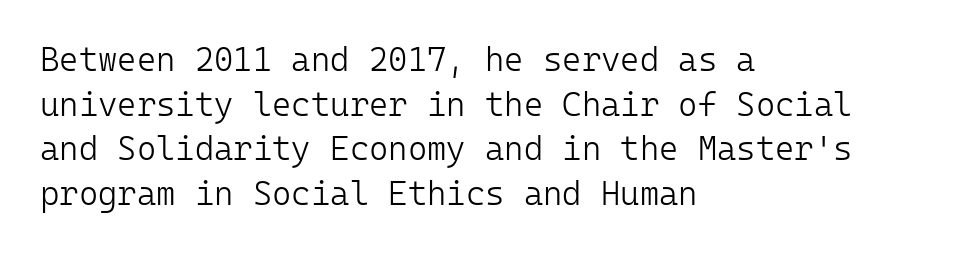
Vertical stems look standard width or narrower in stroke. The type is set solid horizontally, with unmodified tracking. Where is the straight margin? On the left. Interline gaps are of average width in this sample.
